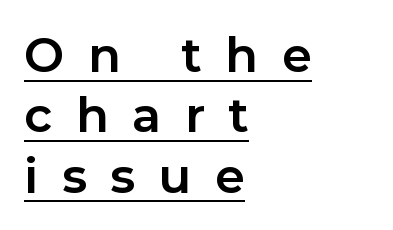
The image shows 48 px bold sans-serif type, upright; set left-aligned, normal line spacing (1.26x), unusually wide letter spacing (+0.49 em), underlined; low stroke contrast and a medium x-height.
